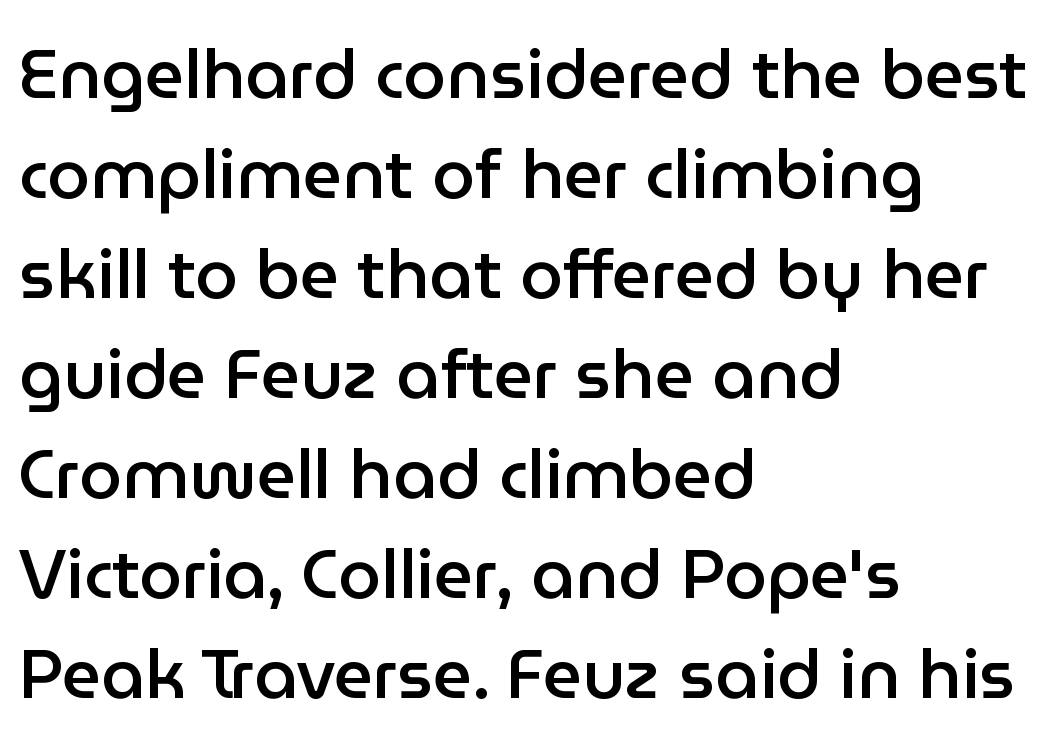
The image shows 69 px semibold sans-serif type, upright; set left-aligned, normal line spacing (1.45x), normal letter spacing, not underlined; low stroke contrast and a medium x-height.
